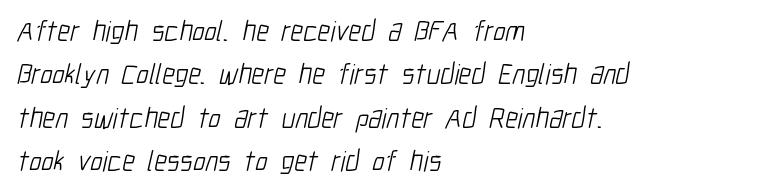
The image shows 29 px light, condensed sans-serif type; set left-aligned, normal line spacing (1.5x), normal letter spacing, not underlined; low stroke contrast and a medium x-height.
